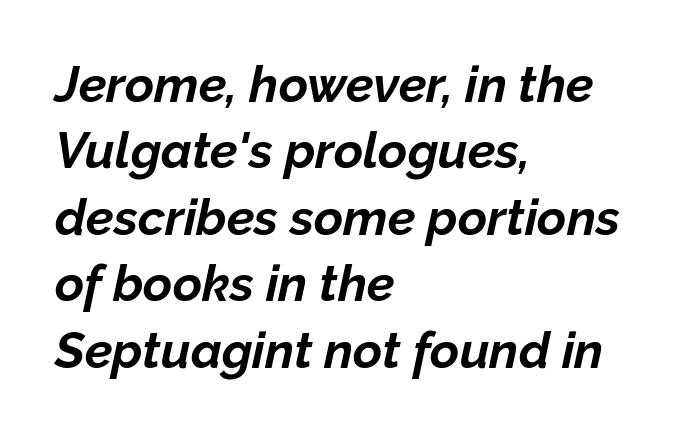
{"italic": "yes", "lean": "right", "slant_degrees": 12, "bold": "yes", "weight": "bold", "width": "normal", "stroke_contrast": "low", "x_height": "medium", "monospaced": "no", "underline": "no", "align": "left", "line_spacing": "normal", "line_spacing_ratio": 1.33, "letter_spacing": "normal", "letter_spacing_em": 0.0, "glyph_px": 50}
